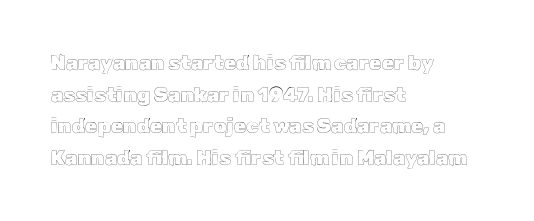
Q: Is the text italic (slanted)? A: No, it is upright.
Q: Is the text underlined? A: No.
Q: How is the paragraph aligned? A: Left-aligned.
Q: Is the spacing between letters normal or unusually wide? A: Normal.
Q: Is the spacing between lines tight, normal or loose? A: Normal.
